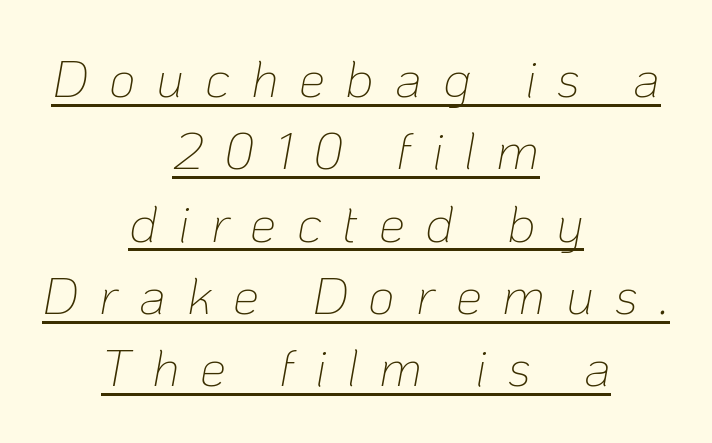
{"italic": "yes", "lean": "right", "slant_degrees": 10, "bold": "no", "weight": "thin", "width": "normal", "stroke_contrast": "low", "x_height": "medium", "monospaced": "no", "underline": "yes", "align": "center", "line_spacing": "normal", "line_spacing_ratio": 1.39, "letter_spacing": "wide", "letter_spacing_em": 0.4, "glyph_px": 52}
